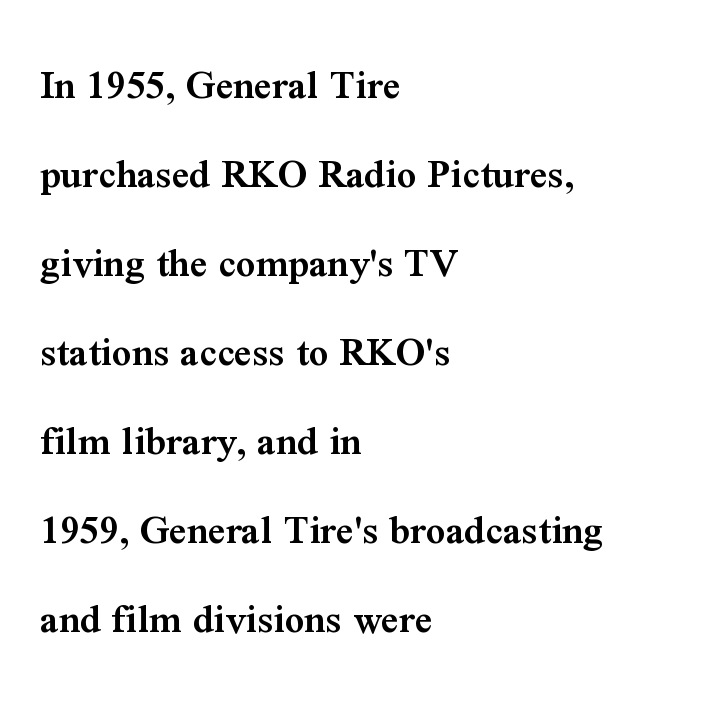
The image shows 43 px semibold serif type, upright; set left-aligned, loose line spacing (2.07x), normal letter spacing, not underlined; medium stroke contrast and a medium x-height.
